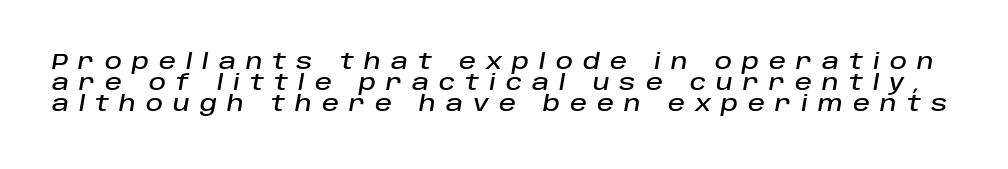
Q: Is the text italic (slanted)? A: Yes, it leans right by about 10 degrees.
Q: Is the text underlined? A: No.
Q: Is the spacing between letters normal or unusually wide? A: Unusually wide.
Q: Is the spacing between lines tight, normal or loose? A: Tight.
